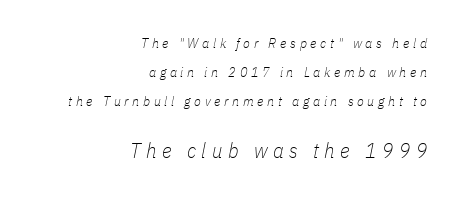
The setting favours the right margin, as signatures and pull-quotes sometimes do. Letter spacing: wide. Between these two stacked blocks, the lower one wins on size. This sample trades compactness for vertical openness between lines.
